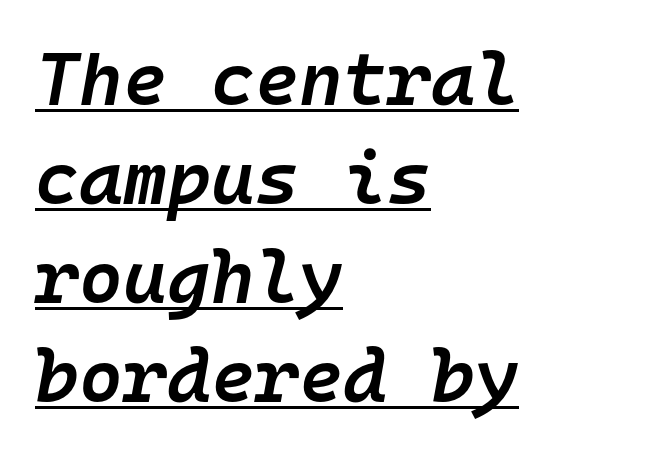
Q: Is the text bold? A: Semi-bold.
Q: Is the text italic (slanted)? A: Yes, it leans right by about 10 degrees.
Q: Is the text underlined? A: Yes.
Q: How is the paragraph aligned? A: Left-aligned.
Q: Is the spacing between letters normal or unusually wide? A: Normal.
Q: Is the spacing between lines tight, normal or loose? A: Normal.
Q: Width (condensed, normal, or wide)? A: Normal.
Q: Stroke contrast? A: Low.
Q: x-height? A: Medium.
Q: Monospaced? A: Yes.
